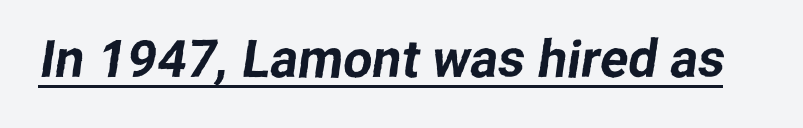
Q: Is the typeface a serif or a sans-serif typeface? A: Sans-serif.
Q: Is the text underlined? A: Yes.
Q: Is the spacing between letters normal or unusually wide? A: Normal.
Q: Width (condensed, normal, or wide)? A: Normal.
Q: Stroke contrast? A: Low.
Q: x-height? A: Medium.
Q: Monospaced? A: No.
